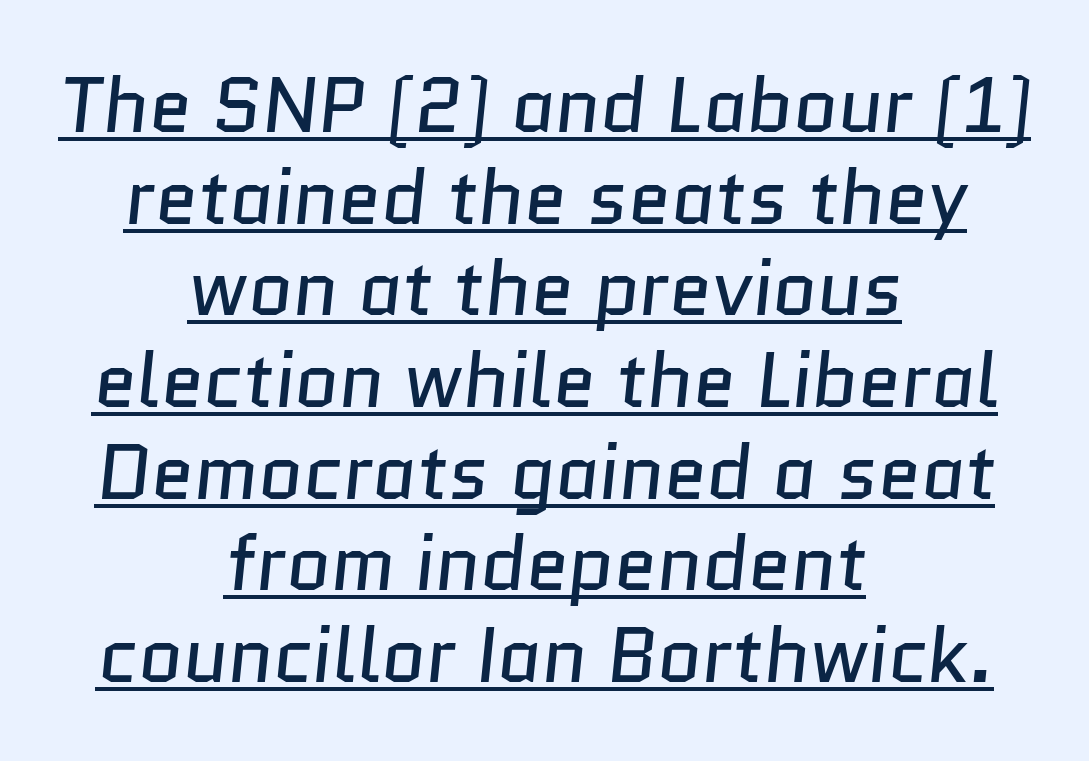
This rendering uses center alignment, leaving both contours irregular but symmetric. Do the characters align in a grid? No, the font is proportional. The weight tops out at a normal text grade. This sample uses plain, unmodified letter spacing.
